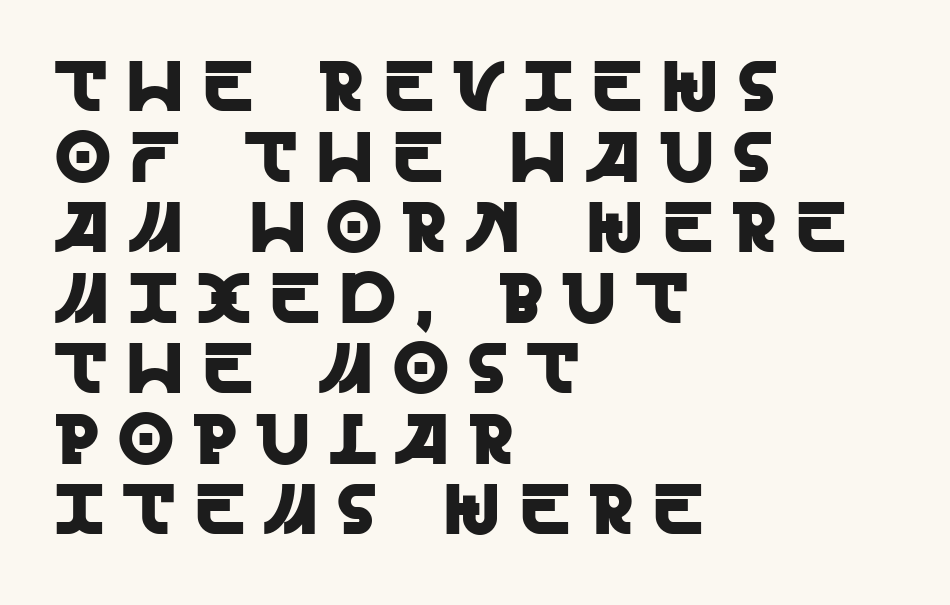
The typeface chosen for these lines omits serifs. Nope, not italic — everything's standing straight. Here the glyphs are tracked loosely, breaking word shapes into spaced letters. The paragraph has a hard left edge and a soft right edge.
